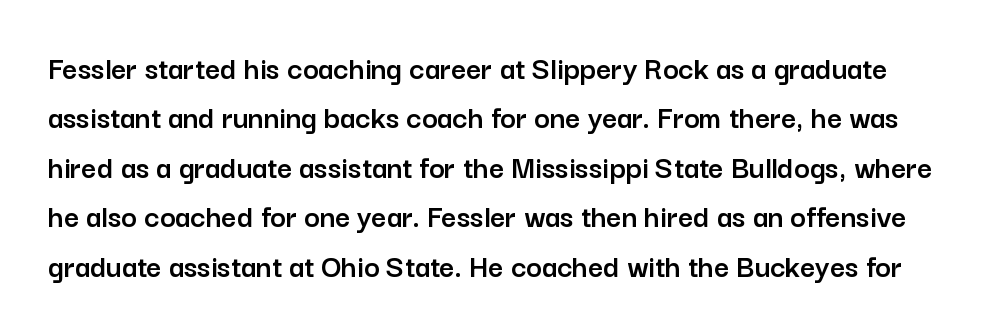
Q: Is the text italic (slanted)? A: No, it is upright.
Q: Is the typeface a serif or a sans-serif typeface? A: Sans-serif.
Q: Is the text underlined? A: No.
Q: Is the spacing between letters normal or unusually wide? A: Normal.
Q: Is the spacing between lines tight, normal or loose? A: Normal.
Q: Width (condensed, normal, or wide)? A: Normal.
Q: Stroke contrast? A: Low.
Q: x-height? A: Medium.
Q: Monospaced? A: No.
